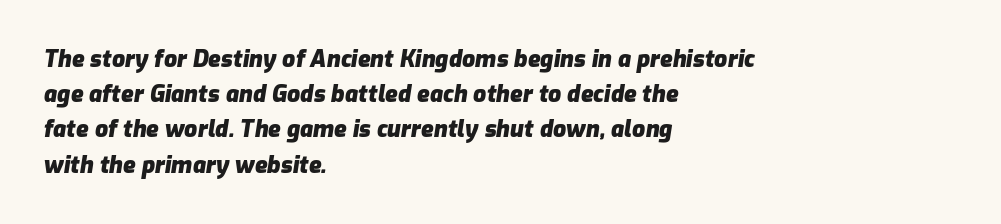
The image shows 23 px bold type, italic (leaning right); set left-aligned, normal line spacing (1.53x), normal letter spacing, not underlined.
